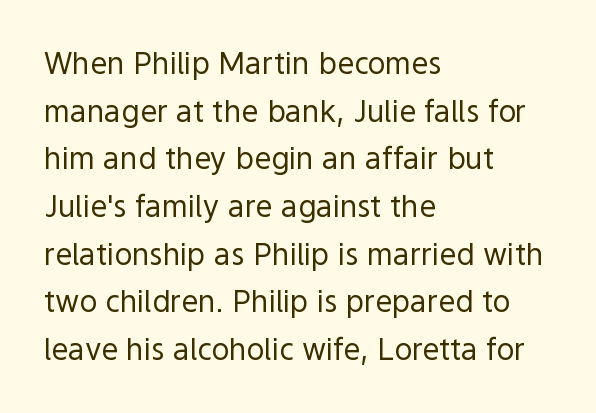
Q: Is the text bold? A: No.
Q: Is the text italic (slanted)? A: No, it is upright.
Q: Is the typeface a serif or a sans-serif typeface? A: Sans-serif.
Q: Is the text underlined? A: No.
Q: How is the paragraph aligned? A: Left-aligned.
Q: Is the spacing between letters normal or unusually wide? A: Normal.
Q: Is the spacing between lines tight, normal or loose? A: Normal.
Q: Width (condensed, normal, or wide)? A: Normal.
Q: x-height? A: Medium.
Q: Monospaced? A: No.
